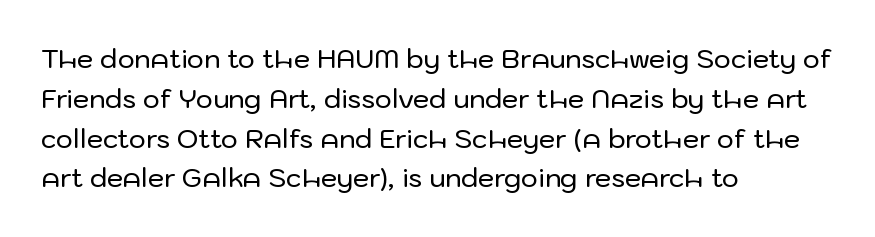
How would I describe the line gaps? Plain and ordinary. Does extra space separate the letters? No, they use regular spacing. These lines stack with their left ends in a neat column. Underlining? Definitely not there. Quick note: not italic, upright.
